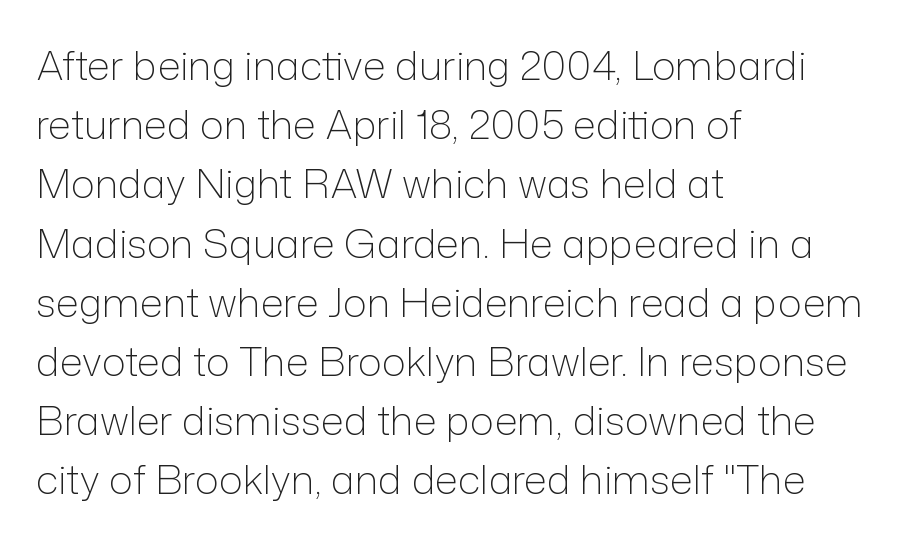
Q: Is the text bold? A: No.
Q: Is the text italic (slanted)? A: No, it is upright.
Q: Is the typeface a serif or a sans-serif typeface? A: Sans-serif.
Q: Is the text underlined? A: No.
Q: How is the paragraph aligned? A: Left-aligned.
Q: Is the spacing between letters normal or unusually wide? A: Normal.
Q: Is the spacing between lines tight, normal or loose? A: Normal.
Q: Width (condensed, normal, or wide)? A: Normal.
Q: Stroke contrast? A: Low.
Q: x-height? A: Medium.
Q: Monospaced? A: No.
